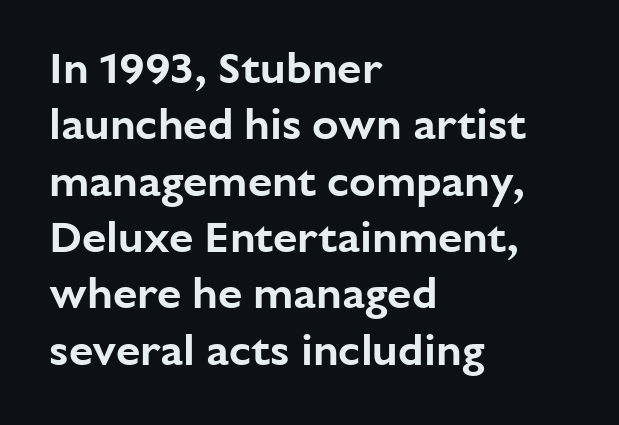
Descenders hang freely into open space. The designer left line spacing at the default. Looks like regular typesetting: each glyph gets only the width it needs. Typographically, this falls in the sans-serif category. If you drew a line through each stem, it would be perfectly vertical. The setting favours the left margin, as ordinary paragraphs usually do.
